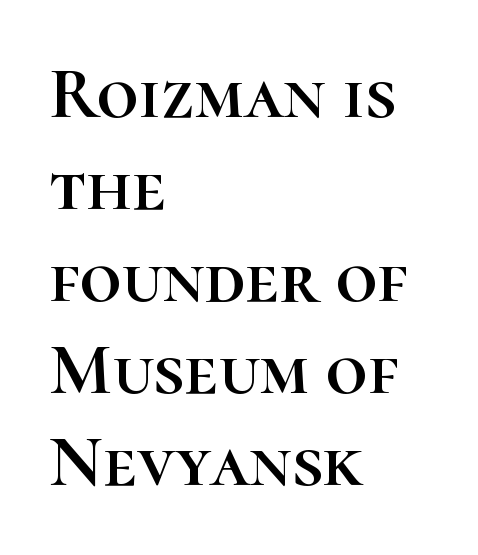
{"italic": "no", "width": "normal", "stroke_contrast": "high", "x_height": "medium", "monospaced": "no", "underline": "no", "align": "left", "line_spacing": "normal", "line_spacing_ratio": 1.26, "letter_spacing": "normal", "letter_spacing_em": 0.0, "glyph_px": 73}
